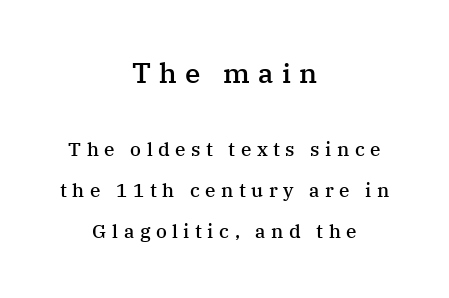
{"serif": "yes", "italic": "no", "bold": "semi", "weight": "semibold", "width": "normal", "stroke_contrast": "medium", "x_height": "medium", "monospaced": "no", "underline": "no", "align": "center", "line_spacing": "loose", "line_spacing_ratio": 2.14, "letter_spacing": "wide", "letter_spacing_em": 0.29, "larger_block": "first", "size_ratio": 1.47, "glyph_px": 28}
